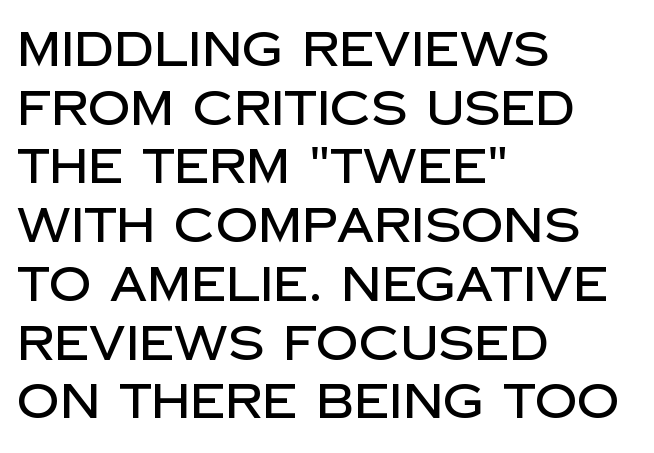
Q: Is the text italic (slanted)? A: No, it is upright.
Q: Is the typeface a serif or a sans-serif typeface? A: Sans-serif.
Q: Is the text underlined? A: No.
Q: How is the paragraph aligned? A: Left-aligned.
Q: Is the spacing between letters normal or unusually wide? A: Normal.
Q: Is the spacing between lines tight, normal or loose? A: Normal.
Q: Width (condensed, normal, or wide)? A: Normal.
Q: Stroke contrast? A: Low.
Q: x-height? A: Large.
Q: Monospaced? A: No.
